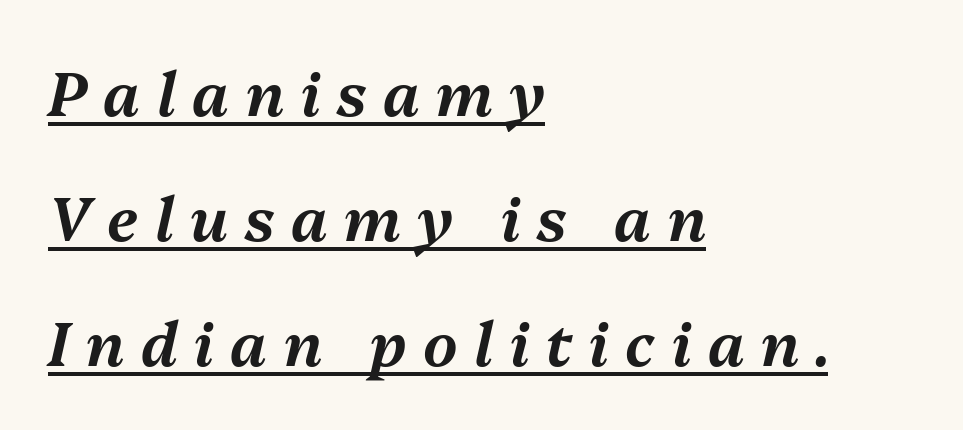
Q: Is the text italic (slanted)? A: Yes, it leans right by about 13 degrees.
Q: Is the text underlined? A: Yes.
Q: How is the paragraph aligned? A: Left-aligned.
Q: Is the spacing between letters normal or unusually wide? A: Unusually wide.
Q: Is the spacing between lines tight, normal or loose? A: Loose.
Q: Width (condensed, normal, or wide)? A: Normal.
Q: Stroke contrast? A: Medium.
Q: x-height? A: Medium.
Q: Monospaced? A: No.
